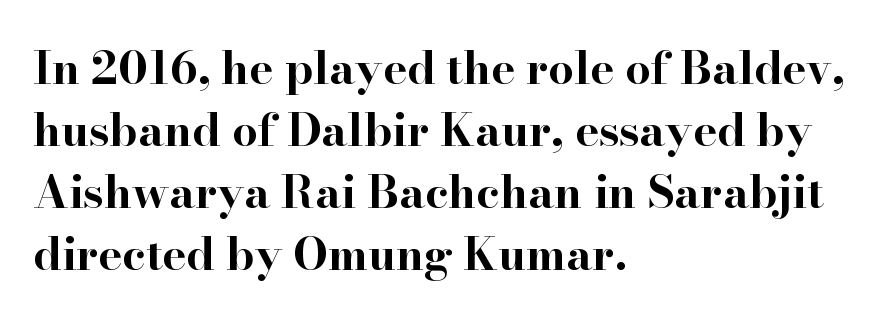
The image shows 45 px bold, wide serif type, upright; set left-aligned, normal line spacing (1.38x), normal letter spacing, not underlined; high stroke contrast and a small x-height.
